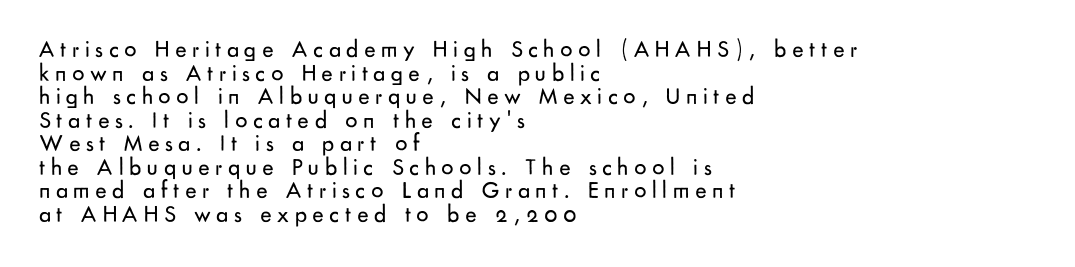
The image shows 24 px text type, upright; set left-aligned, tight line spacing (0.98x), unusually wide letter spacing (+0.23 em), not underlined.
